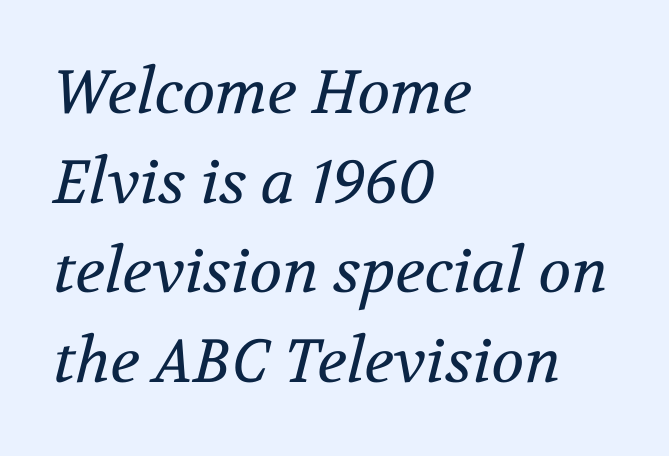
{"serif": "yes", "italic": "yes", "lean": "right", "slant_degrees": 12, "bold": "no", "weight": "regular", "width": "normal", "stroke_contrast": "medium", "x_height": "medium", "monospaced": "no", "underline": "no", "align": "left", "line_spacing": "normal", "line_spacing_ratio": 1.47, "letter_spacing": "normal", "letter_spacing_em": 0.0, "glyph_px": 61}
